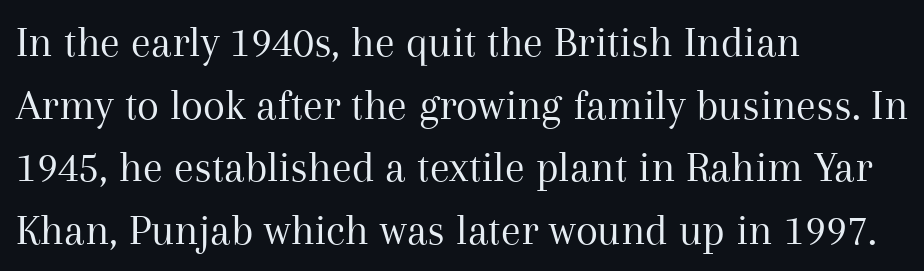
The image shows 45 px regular-weight serif type, upright; set left-aligned, normal line spacing (1.39x), normal letter spacing, not underlined; medium stroke contrast and a medium x-height.
